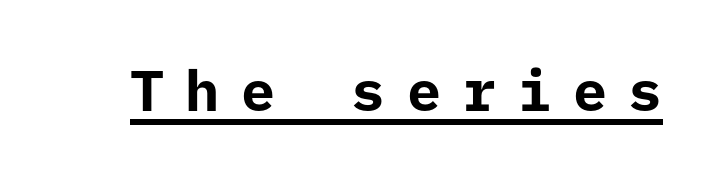
Quick note: not italic, upright. Serifs: no, the terminals of the letterforms are clean. I'd describe the lettering as bold — thick and assertive. Substantial extra tracking has been applied to these lines.
